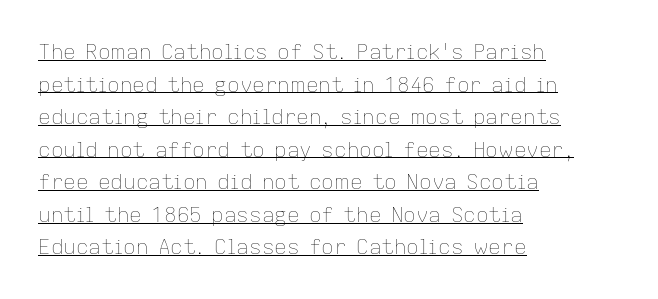
{"italic": "no", "bold": "no", "underline": "yes", "align": "left", "line_spacing": "normal", "line_spacing_ratio": 1.55, "letter_spacing": "normal", "letter_spacing_em": 0.0, "glyph_px": 21}
